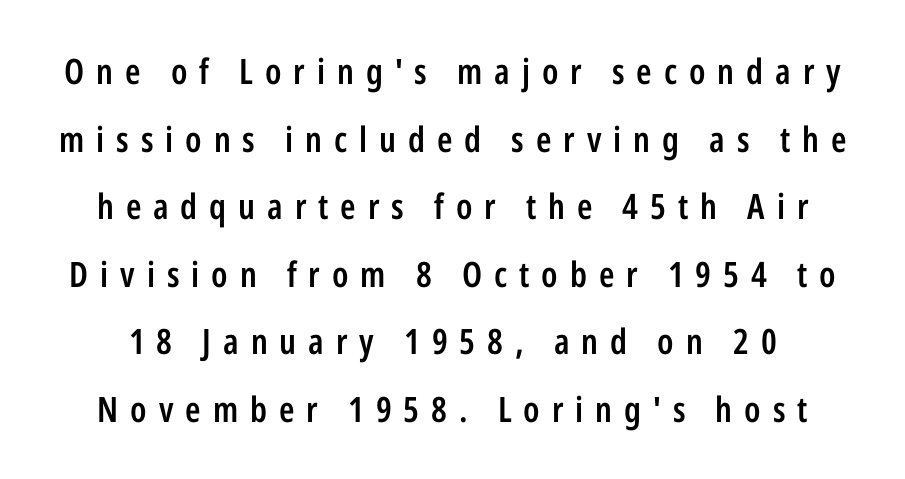
The image shows 35 px semibold, condensed sans-serif type, upright; set loose line spacing (1.93x), unusually wide letter spacing (+0.34 em), not underlined; low stroke contrast and a medium x-height.
